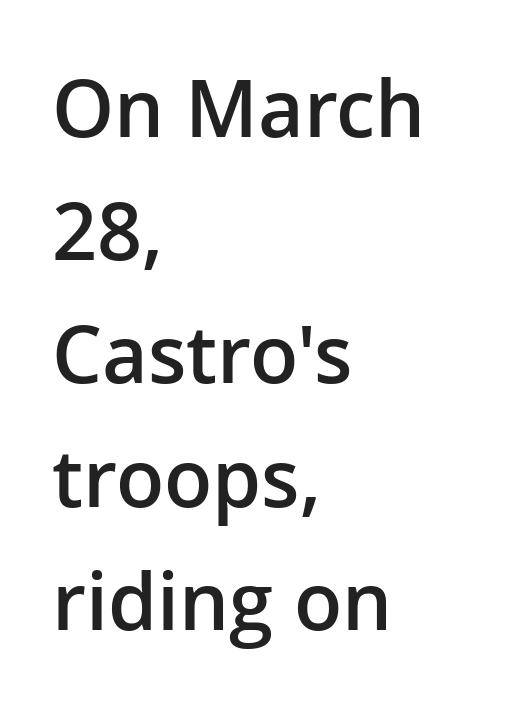
{"serif": "no", "italic": "no", "bold": "semi", "weight": "semibold", "width": "normal", "stroke_contrast": "low", "x_height": "medium", "monospaced": "no", "underline": "no", "align": "left", "line_spacing": "normal", "line_spacing_ratio": 1.56, "letter_spacing": "normal", "letter_spacing_em": 0.0, "glyph_px": 79}
